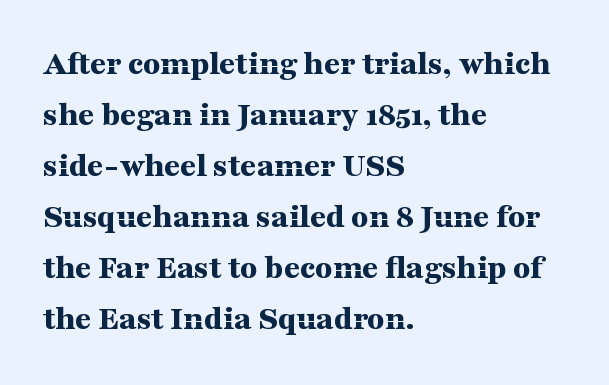
Decoration check: the copy has no underline. In terms of letterspacing, this is plain default setting. The text was rendered using a seriffed face with decorative stroke endings. Each glyph is drawn with heavy, bold strokes. Vertical strokes here are truly vertical. One glance says typical: line gaps are just what's usual.
